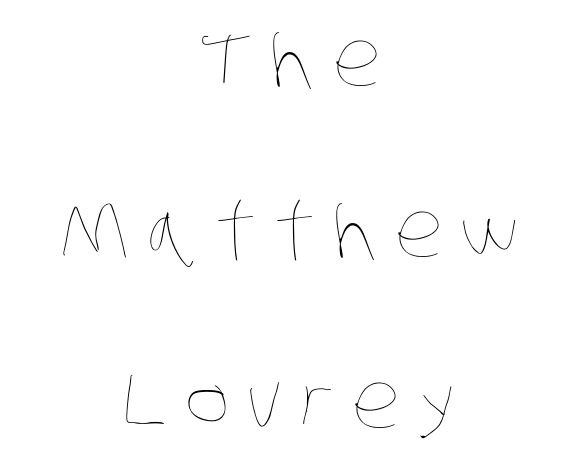
{"bold": "no", "weight": "thin", "width": "condensed", "stroke_contrast": "low", "x_height": "large", "monospaced": "no", "underline": "no", "align": "center", "line_spacing": "loose", "line_spacing_ratio": 2.22, "letter_spacing": "wide", "letter_spacing_em": 0.22, "glyph_px": 77}
